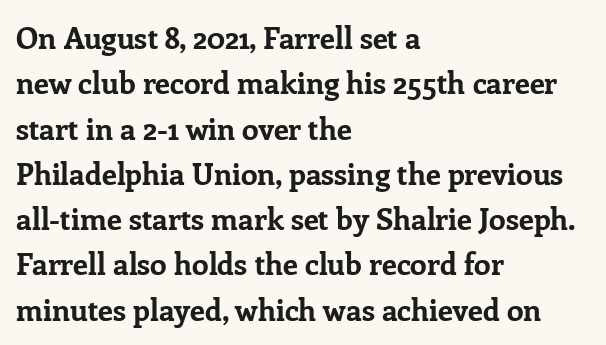
The image shows 30 px bold serif type, upright; set left-aligned, normal line spacing (1.51x), normal letter spacing, not underlined; low stroke contrast and a medium x-height.
